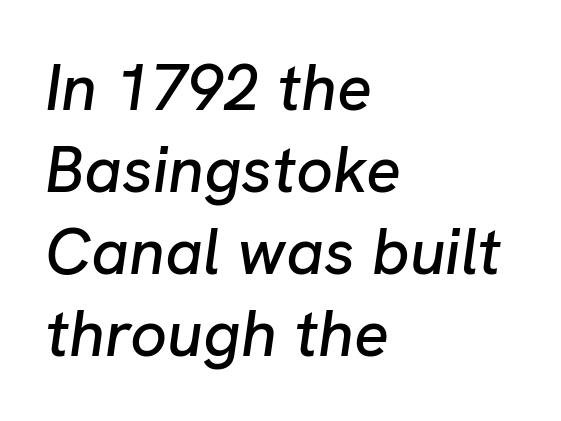
The image shows 65 px text type, italic (leaning right); set left-aligned, normal line spacing (1.26x), normal letter spacing, not underlined; low stroke contrast and a medium x-height.
